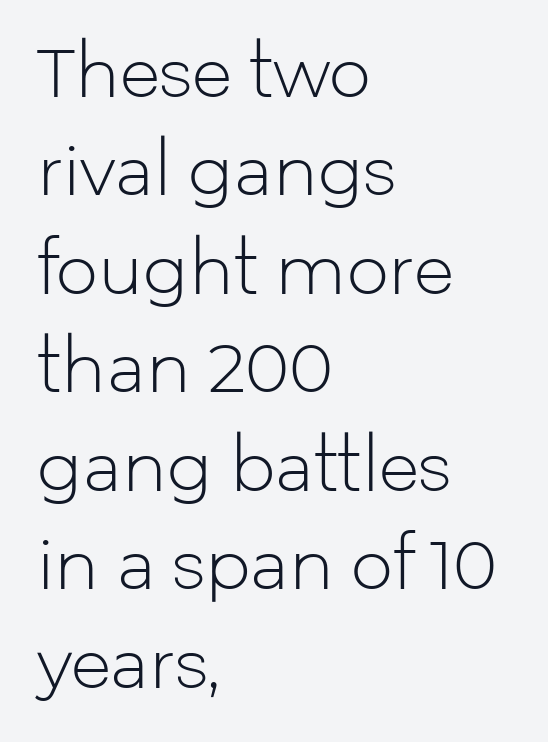
Q: Is the text bold? A: No.
Q: Is the text italic (slanted)? A: No, it is upright.
Q: Is the typeface a serif or a sans-serif typeface? A: Sans-serif.
Q: Is the text underlined? A: No.
Q: How is the paragraph aligned? A: Left-aligned.
Q: Is the spacing between letters normal or unusually wide? A: Normal.
Q: Is the spacing between lines tight, normal or loose? A: Normal.
Q: Width (condensed, normal, or wide)? A: Normal.
Q: Stroke contrast? A: Low.
Q: x-height? A: Medium.
Q: Monospaced? A: No.
